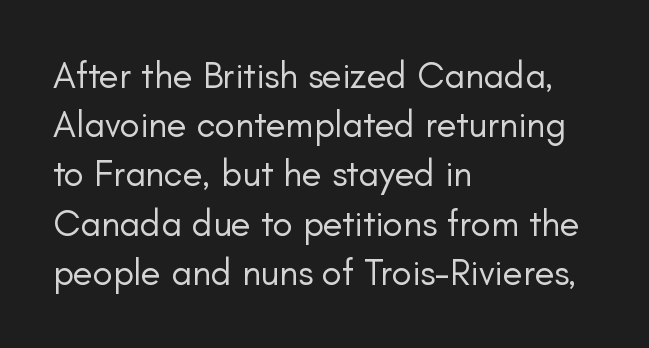
{"serif": "no", "italic": "no", "bold": "no", "weight": "regular", "width": "normal", "stroke_contrast": "low", "x_height": "small", "monospaced": "no", "underline": "no", "align": "left", "line_spacing": "normal", "line_spacing_ratio": 1.33, "letter_spacing": "normal", "letter_spacing_em": 0.0, "glyph_px": 37}
